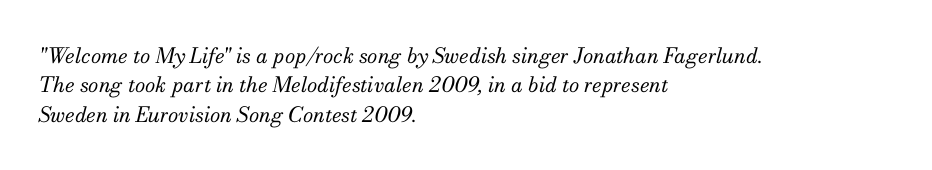
The image shows 21 px text type, italic (leaning right); set left-aligned, normal line spacing (1.4x), normal letter spacing, not underlined.
